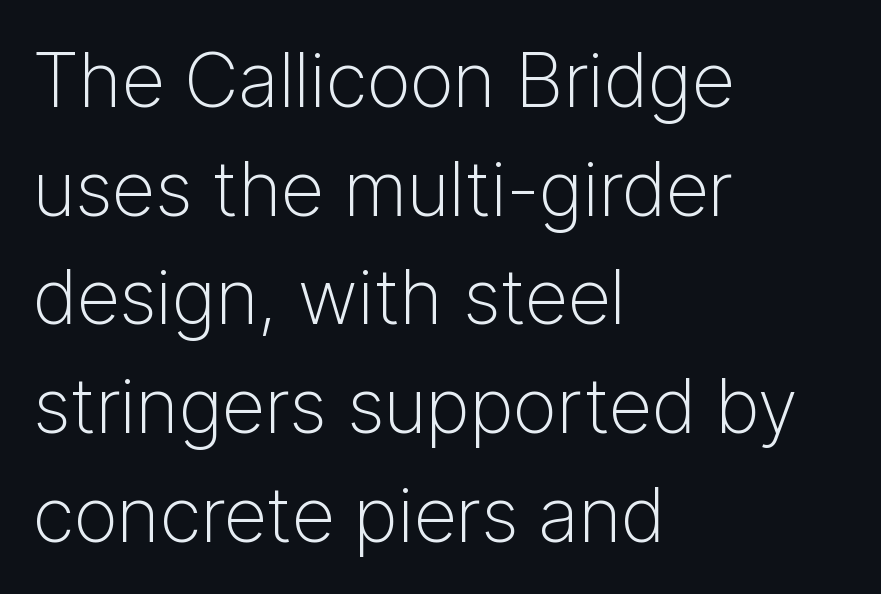
The rendering shows plain stroke endings on the letterforms — a sans-serif design. The text block is weighted toward the left margin, trailing off unevenly rightward. Observe the ordinary spacing: letters are neighbours, not strangers. Just letters on the line, the space beneath them empty.
